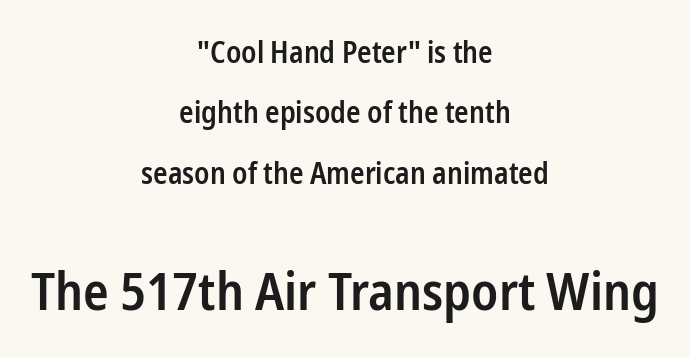
The image shows 53 px semibold, condensed sans-serif type, upright; set centered, loose line spacing (2.01x), normal letter spacing, not underlined; the second (bottom) block is 1.77x larger; low stroke contrast and a medium x-height.
